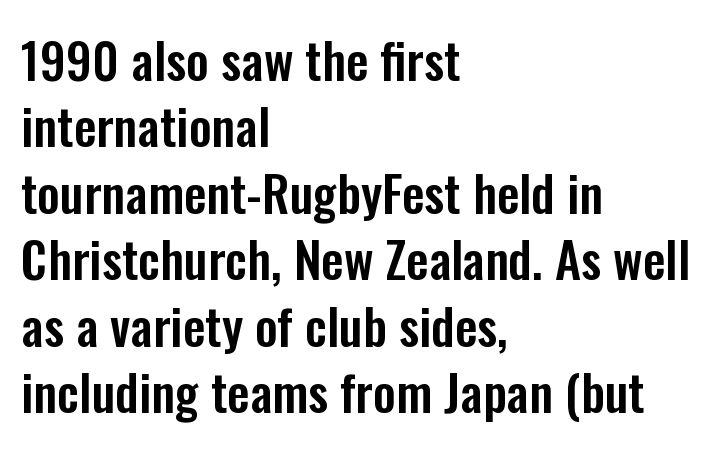
Q: Is the text italic (slanted)? A: No, it is upright.
Q: Is the typeface a serif or a sans-serif typeface? A: Sans-serif.
Q: Is the text underlined? A: No.
Q: How is the paragraph aligned? A: Left-aligned.
Q: Is the spacing between letters normal or unusually wide? A: Normal.
Q: Is the spacing between lines tight, normal or loose? A: Normal.
Q: Width (condensed, normal, or wide)? A: Condensed.
Q: Stroke contrast? A: Low.
Q: x-height? A: Medium.
Q: Monospaced? A: No.
